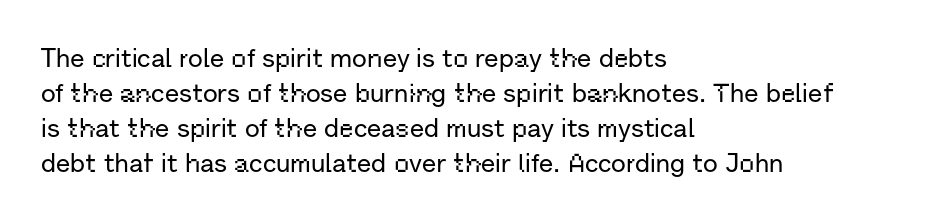
{"italic": "no", "underline": "no", "align": "left", "line_spacing": "normal", "line_spacing_ratio": 1.35, "letter_spacing": "normal", "letter_spacing_em": 0.0, "glyph_px": 26}
